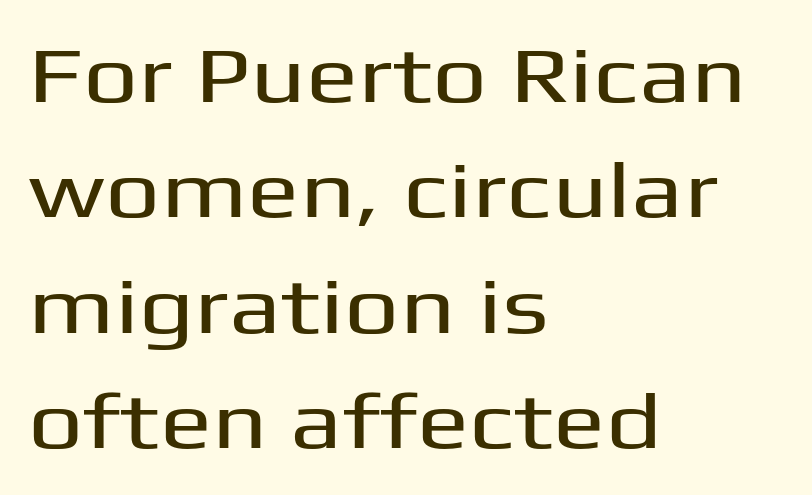
Q: Is the text italic (slanted)? A: No, it is upright.
Q: Is the typeface a serif or a sans-serif typeface? A: Sans-serif.
Q: Is the text underlined? A: No.
Q: How is the paragraph aligned? A: Left-aligned.
Q: Is the spacing between letters normal or unusually wide? A: Normal.
Q: Is the spacing between lines tight, normal or loose? A: Normal.
Q: Width (condensed, normal, or wide)? A: Wide.
Q: Stroke contrast? A: Medium.
Q: x-height? A: Medium.
Q: Monospaced? A: No.
